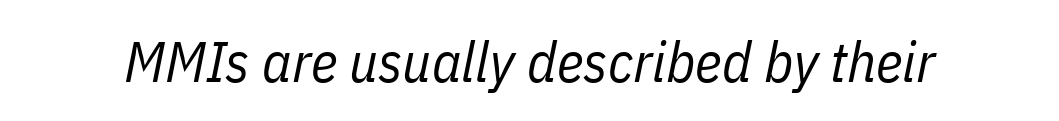
{"italic": "yes", "lean": "right", "slant_degrees": 11, "bold": "no", "weight": "regular", "width": "condensed", "stroke_contrast": "low", "x_height": "medium", "monospaced": "no", "underline": "no", "letter_spacing": "normal", "letter_spacing_em": 0.0, "glyph_px": 57}
